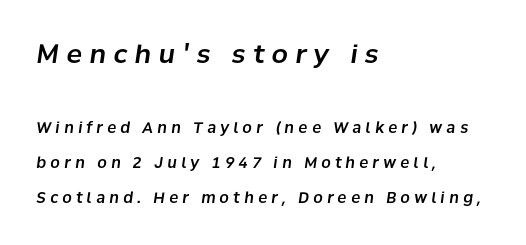
Q: Is the text italic (slanted)? A: Yes, it leans right by about 8 degrees.
Q: Is the text underlined? A: No.
Q: How is the paragraph aligned? A: Left-aligned.
Q: Is the spacing between letters normal or unusually wide? A: Unusually wide.
Q: Is the spacing between lines tight, normal or loose? A: Loose.
Q: Which block of text is set in a larger size, the first (top) or the second (bottom)? A: The first (top) one.
